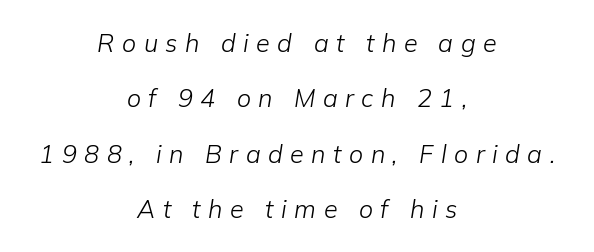
The image shows 25 px text type, italic (leaning right); set centered, loose line spacing (2.22x), unusually wide letter spacing (+0.3 em), not underlined.
